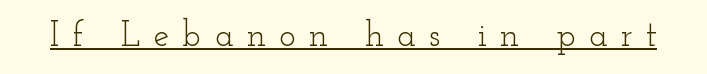
Q: Is the text bold? A: No.
Q: Is the text italic (slanted)? A: No, it is upright.
Q: Is the typeface a serif or a sans-serif typeface? A: Serif.
Q: Is the text underlined? A: Yes.
Q: Is the spacing between letters normal or unusually wide? A: Unusually wide.
Q: Width (condensed, normal, or wide)? A: Wide.
Q: Stroke contrast? A: Low.
Q: x-height? A: Small.
Q: Monospaced? A: No.
